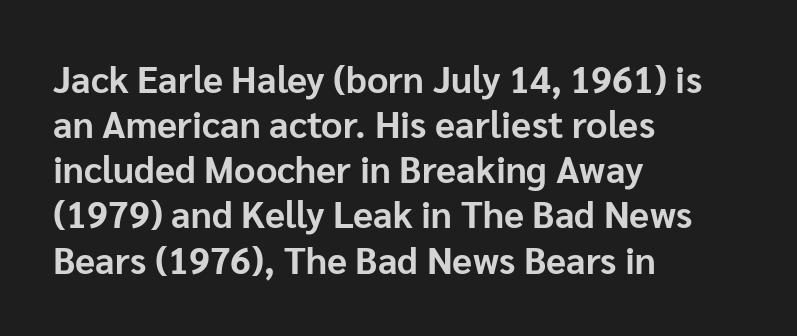
{"serif": "no", "italic": "no", "bold": "yes", "weight": "bold", "width": "normal", "stroke_contrast": "low", "x_height": "medium", "monospaced": "no", "underline": "no", "align": "left", "line_spacing_ratio": 1.22, "letter_spacing": "normal", "letter_spacing_em": 0.0, "glyph_px": 37}
